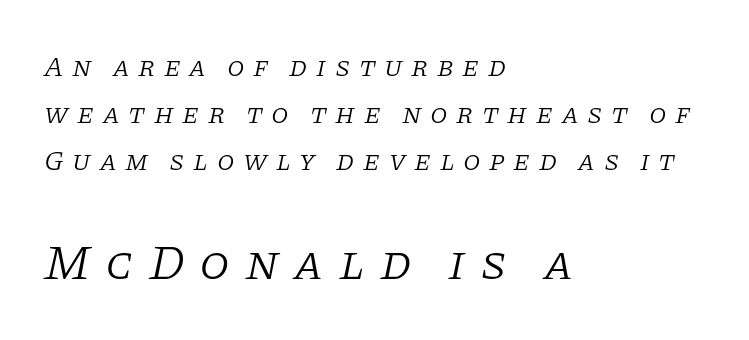
Varying glyph widths throughout — classic text-font behaviour. This sample uses an oblique cut, with every glyph tilted off the vertical. Letters rest on an invisible, unmarked baseline. The vertical gap from one line to the next is medium.
